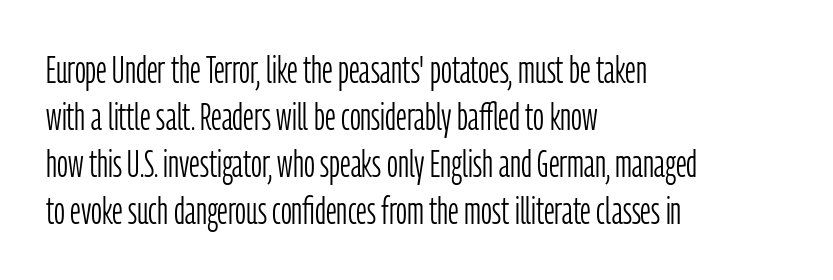
Q: Is the text bold? A: No.
Q: Is the text italic (slanted)? A: No, it is upright.
Q: Is the typeface a serif or a sans-serif typeface? A: Sans-serif.
Q: Is the text underlined? A: No.
Q: How is the paragraph aligned? A: Left-aligned.
Q: Is the spacing between letters normal or unusually wide? A: Normal.
Q: Width (condensed, normal, or wide)? A: Condensed.
Q: Stroke contrast? A: Low.
Q: x-height? A: Medium.
Q: Monospaced? A: No.
